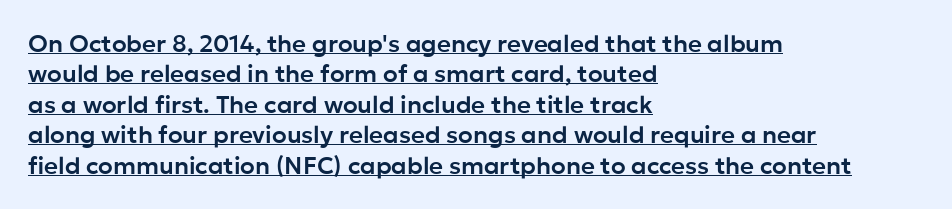
The image shows 24 px text type, upright; set left-aligned, normal line spacing (1.27x), normal letter spacing, underlined.
